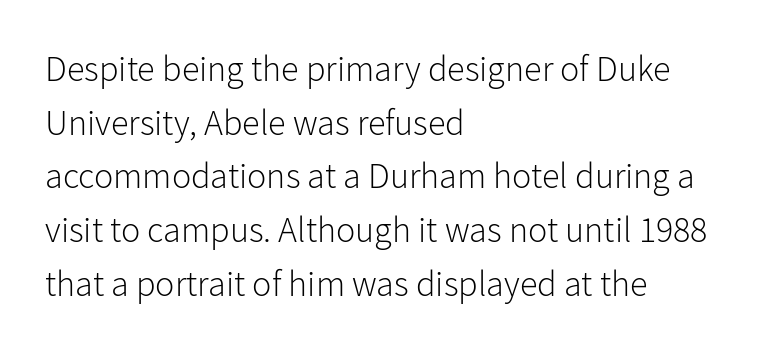
{"serif": "no", "italic": "no", "bold": "no", "weight": "light", "width": "normal", "stroke_contrast": "low", "x_height": "medium", "monospaced": "no", "underline": "no", "align": "left", "line_spacing": "normal", "line_spacing_ratio": 1.49, "letter_spacing": "normal", "letter_spacing_em": 0.0, "glyph_px": 36}
